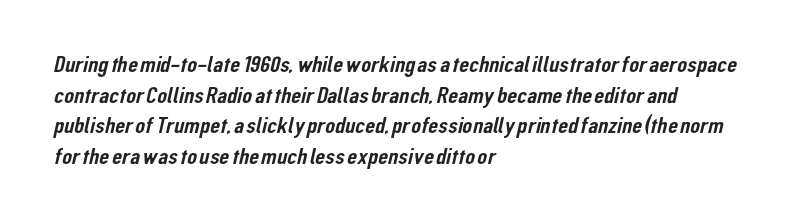
The image shows 23 px text type; set left-aligned, normal line spacing (1.33x), normal letter spacing, not underlined.
